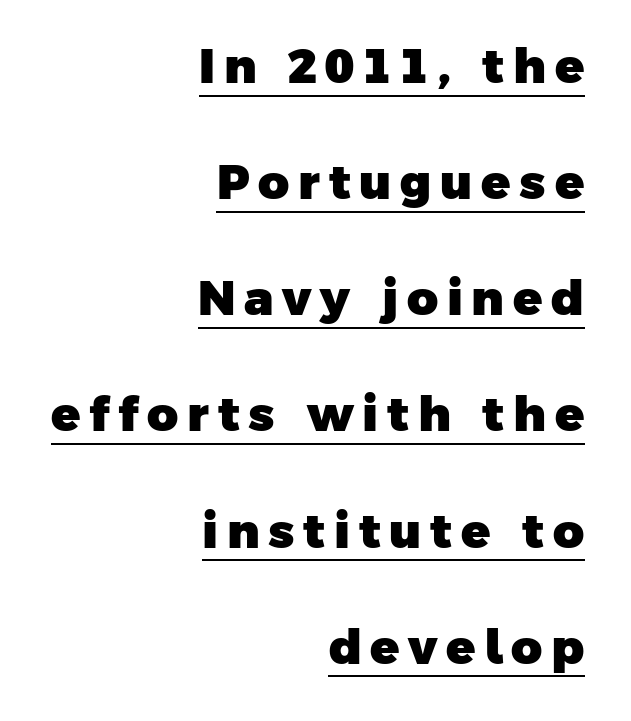
Q: Is the text bold? A: Yes.
Q: Is the typeface a serif or a sans-serif typeface? A: Sans-serif.
Q: Is the text underlined? A: Yes.
Q: How is the paragraph aligned? A: Right-aligned.
Q: Is the spacing between lines tight, normal or loose? A: Loose.
Q: Width (condensed, normal, or wide)? A: Normal.
Q: Stroke contrast? A: Low.
Q: x-height? A: Medium.
Q: Monospaced? A: No.
